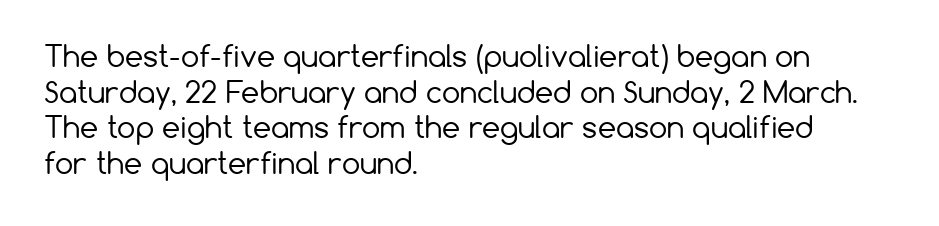
Think of a printed novel: that variable character pitch is what you see here. Compared with typical body copy, the letter spacing here is the same. Every row of glyphs begins at an identical x-position on the left. Check where the strokes stop: nothing finishes them off — pure sans. Vertical strokes here are truly vertical. Stems and bowls with no extra thickness — not bold.
